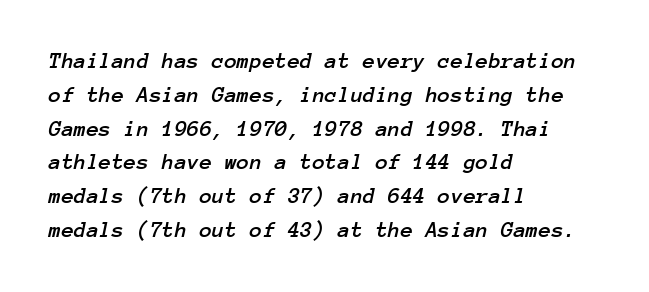
{"italic": "yes", "lean": "right", "slant_degrees": 12, "underline": "no", "align": "left", "line_spacing": "normal", "line_spacing_ratio": 1.47, "letter_spacing": "normal", "letter_spacing_em": 0.0, "glyph_px": 23}
